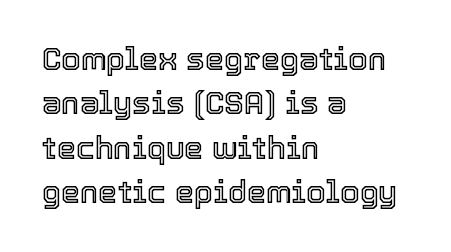
The image shows 31 px text type, upright; set left-aligned, normal line spacing (1.43x), normal letter spacing, not underlined; a medium x-height.
